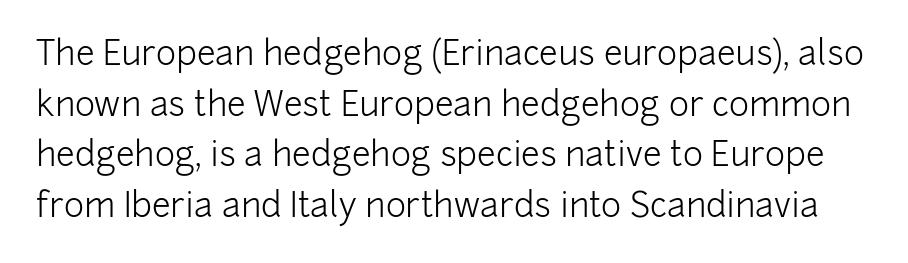
Q: Is the text bold? A: No.
Q: Is the text italic (slanted)? A: No, it is upright.
Q: Is the typeface a serif or a sans-serif typeface? A: Sans-serif.
Q: Is the text underlined? A: No.
Q: Is the spacing between letters normal or unusually wide? A: Normal.
Q: Is the spacing between lines tight, normal or loose? A: Normal.
Q: Width (condensed, normal, or wide)? A: Normal.
Q: Stroke contrast? A: Low.
Q: x-height? A: Medium.
Q: Monospaced? A: No.
